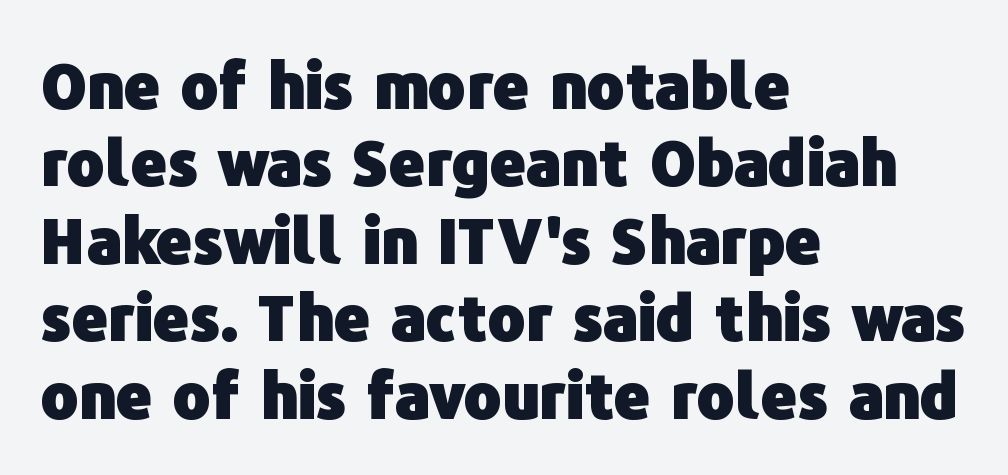
{"serif": "no", "italic": "no", "bold": "yes", "weight": "heavy", "width": "normal", "stroke_contrast": "low", "x_height": "medium", "monospaced": "no", "underline": "no", "align": "left", "line_spacing_ratio": 1.23, "letter_spacing": "normal", "letter_spacing_em": 0.0, "glyph_px": 63}
